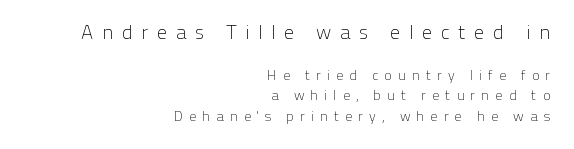
The image shows 20 px text type, upright; set right-aligned, normal line spacing (1.45x), unusually wide letter spacing (+0.43 em), not underlined; the first (top) block is 1.43x larger.
